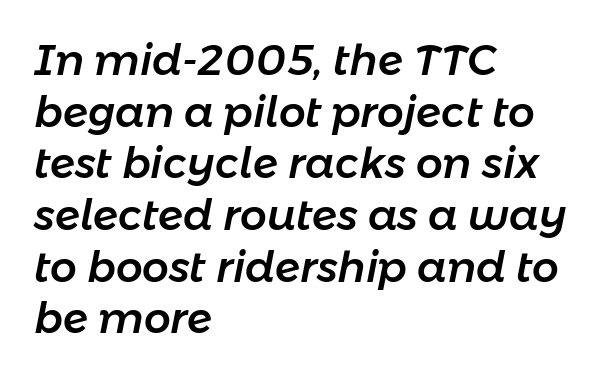
The image shows 42 px text type, italic (leaning right); set left-aligned, line spacing 1.23x, normal letter spacing, not underlined; low stroke contrast and a medium x-height.
